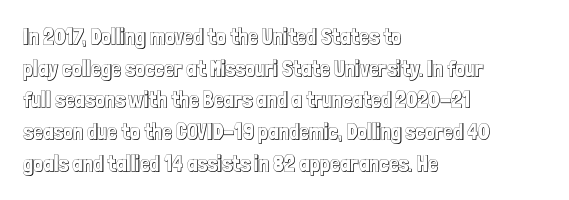
Q: Is the text italic (slanted)? A: No, it is upright.
Q: Is the text underlined? A: No.
Q: How is the paragraph aligned? A: Left-aligned.
Q: Is the spacing between letters normal or unusually wide? A: Normal.
Q: Is the spacing between lines tight, normal or loose? A: Normal.
